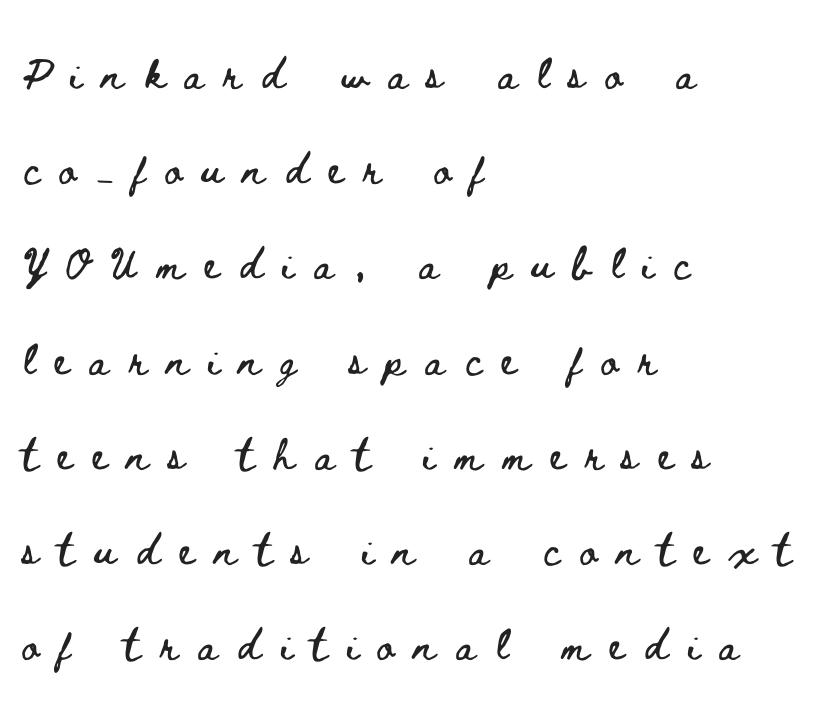
The image shows 40 px wide type; set left-aligned, loose line spacing (2.38x), unusually wide letter spacing (+0.5 em), not underlined; low stroke contrast and a small x-height.
